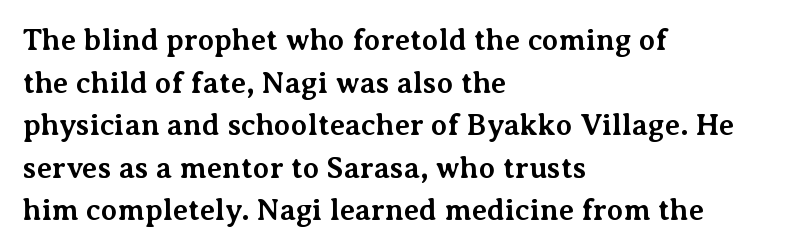
The image shows 30 px bold serif type, upright; set left-aligned, normal line spacing (1.42x), normal letter spacing, not underlined; medium stroke contrast and a medium x-height.
